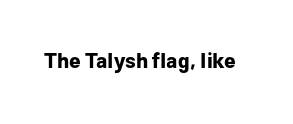
The rendering keeps characters at their native spacing. Underlining? Definitely not there. Nope, not italic — everything's standing straight. Set as a true bold cut, around the 700 mark.
